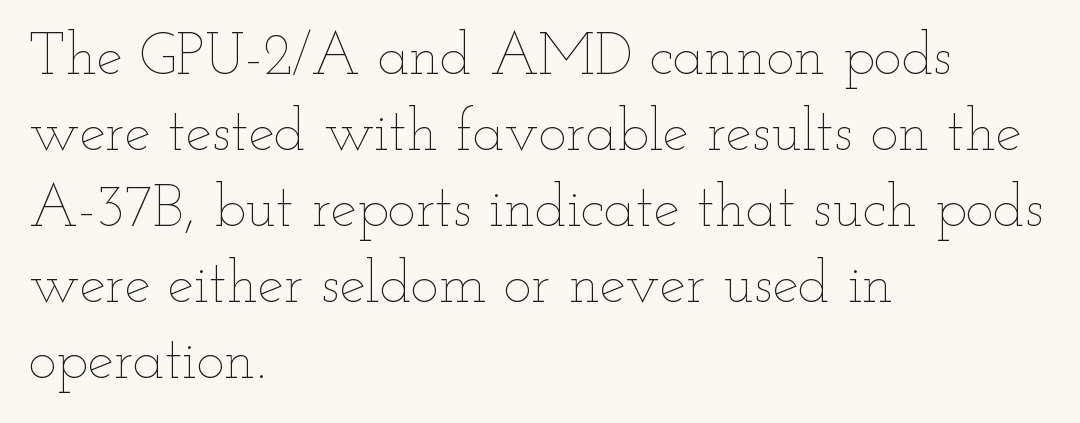
Q: Is the text bold? A: No.
Q: Is the text italic (slanted)? A: No, it is upright.
Q: Is the text underlined? A: No.
Q: How is the paragraph aligned? A: Left-aligned.
Q: Is the spacing between letters normal or unusually wide? A: Normal.
Q: Is the spacing between lines tight, normal or loose? A: Normal.
Q: Width (condensed, normal, or wide)? A: Wide.
Q: Stroke contrast? A: Low.
Q: x-height? A: Small.
Q: Monospaced? A: No.
